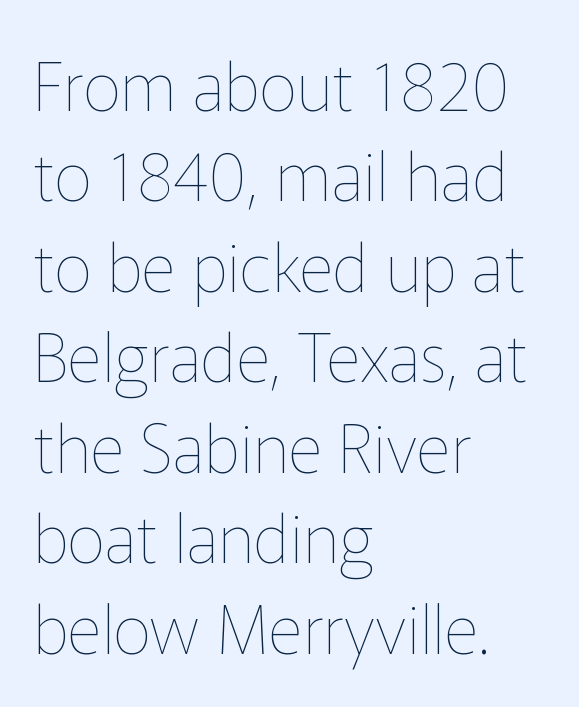
{"italic": "no", "bold": "no", "weight": "thin", "width": "normal", "stroke_contrast": "low", "x_height": "medium", "monospaced": "no", "underline": "no", "align": "left", "line_spacing": "normal", "line_spacing_ratio": 1.35, "letter_spacing": "normal", "letter_spacing_em": 0.0, "glyph_px": 67}
